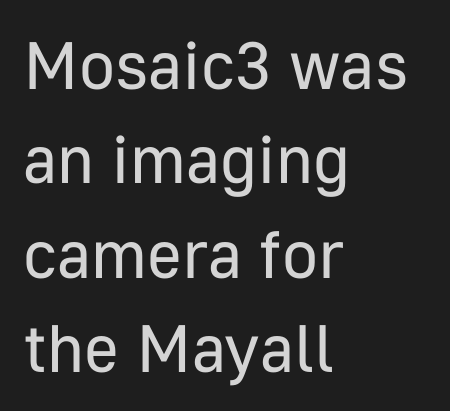
{"serif": "no", "italic": "no", "bold": "no", "weight": "regular", "width": "normal", "stroke_contrast": "low", "x_height": "medium", "monospaced": "no", "underline": "no", "align": "left", "line_spacing": "normal", "line_spacing_ratio": 1.41, "letter_spacing": "normal", "letter_spacing_em": 0.0, "glyph_px": 67}
